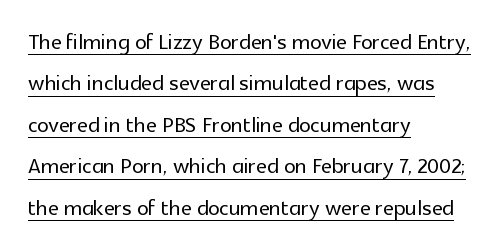
Does extra space separate the letters? No, they use regular spacing. Classification — sans serif. Does the leading feel generous? No, just average. Character widths vary here, with narrow letters taking less room than wide ones. The paragraph has a hard left edge and a soft right edge.
